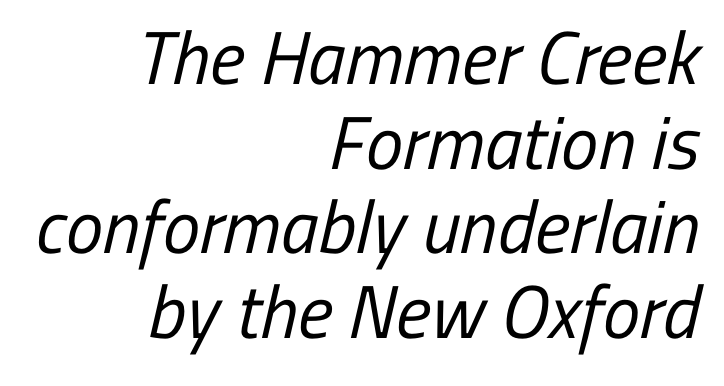
{"serif": "no", "bold": "no", "weight": "regular", "width": "condensed", "stroke_contrast": "low", "x_height": "medium", "monospaced": "no", "underline": "no", "align": "right", "line_spacing": "tight", "line_spacing_ratio": 1.13, "letter_spacing": "normal", "letter_spacing_em": 0.0, "glyph_px": 75}
